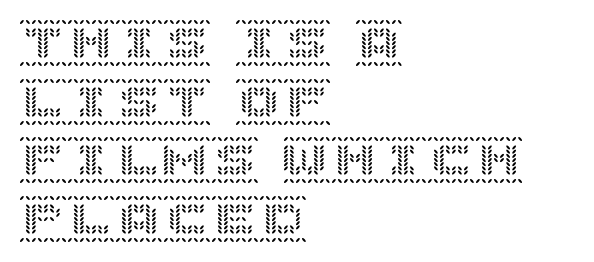
Each line starts at the same left margin while the right side varies. The words here are not underlined. The letters stand straight up with perfectly vertical stems. Is the letter spacing exaggerated? No — it looks like the ordinary default.
